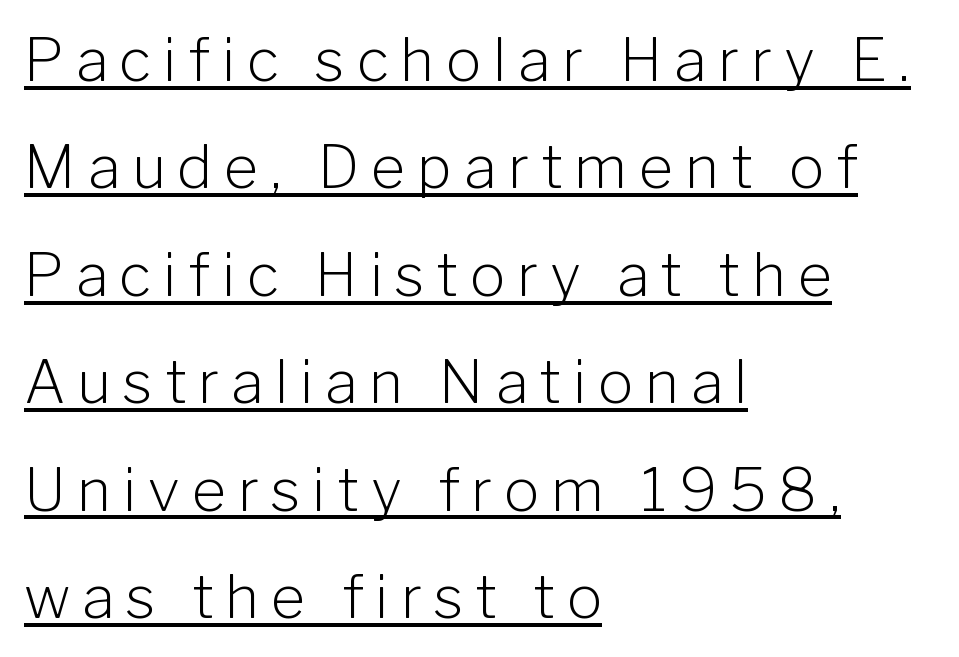
{"serif": "no", "italic": "no", "bold": "no", "weight": "light", "width": "normal", "stroke_contrast": "low", "x_height": "medium", "monospaced": "no", "underline": "yes", "align": "left", "line_spacing_ratio": 1.82, "letter_spacing": "wide", "letter_spacing_em": 0.2, "glyph_px": 59}
